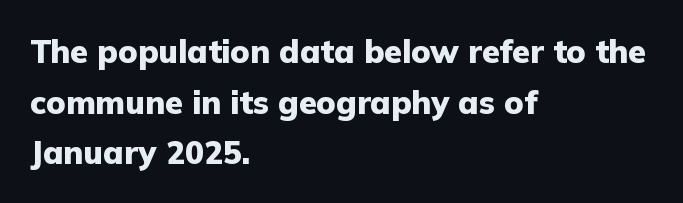
The image shows 32 px heavy sans-serif type, upright; set left-aligned, normal line spacing (1.58x), normal letter spacing, not underlined; low stroke contrast and a medium x-height.
